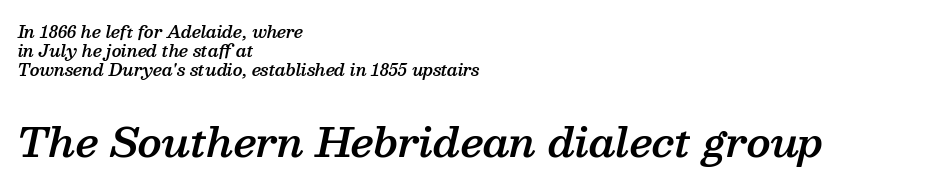
The image shows 40 px semibold serif type, italic (leaning right); set left-aligned, line spacing 1.18x, normal letter spacing, not underlined; the second (bottom) block is 2.5x larger; medium stroke contrast and a medium x-height.
